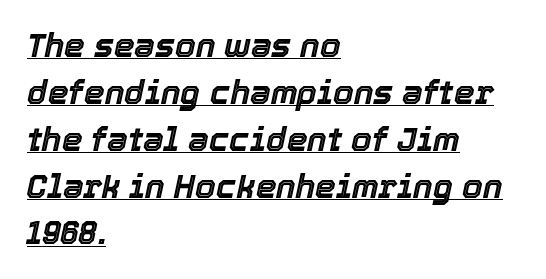
{"italic": "yes", "lean": "right", "slant_degrees": 12, "width": "normal", "x_height": "medium", "monospaced": "no", "underline": "yes", "align": "left", "line_spacing": "normal", "line_spacing_ratio": 1.42, "letter_spacing": "normal", "letter_spacing_em": 0.0, "glyph_px": 33}
